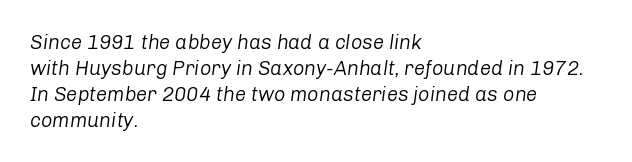
Does the lettering tilt? It does — this is italic. Unmarked baselines from the first word to the last. The rag falls on the right side of this text block. The vertical gap from one line to the next is medium. On a weight scale, this lands at 450 or below. Students, note that the glyphs here touch the page at normal intervals.
